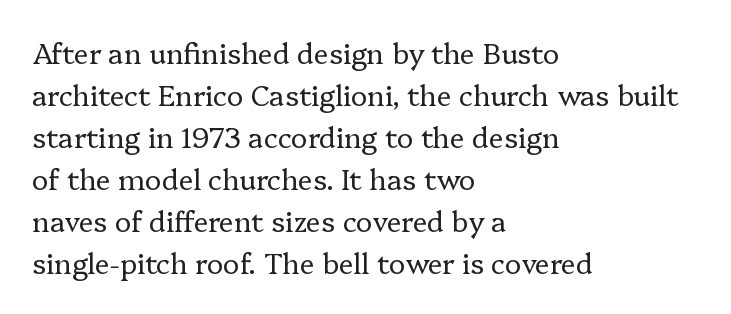
The image shows 28 px regular-weight serif type, upright; set left-aligned, normal line spacing (1.5x), normal letter spacing, not underlined; low stroke contrast and a medium x-height.
